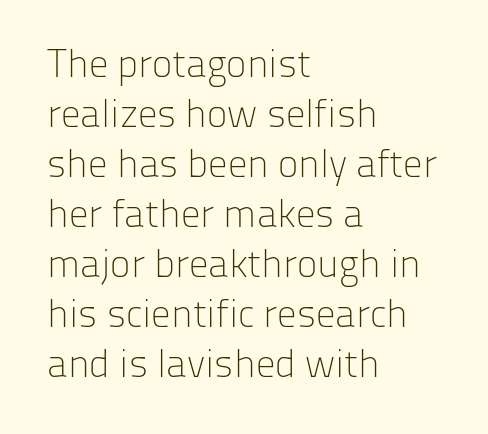
Stroke mass is kept to a normal reading level or below. Nothing sits at the stroke ends, so this counts as sans-serif. Horizontally, the lines are justified to the leading edge only. The area under the type is left untouched.
